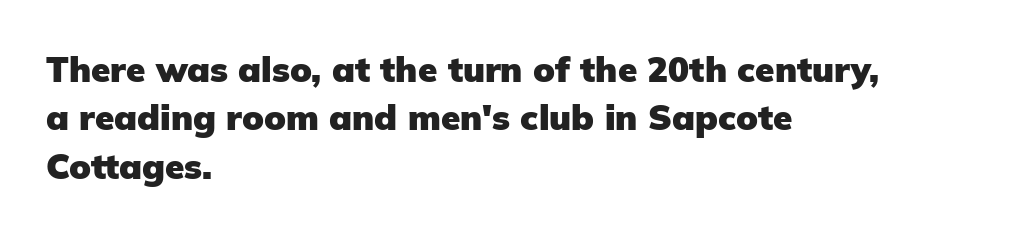
Every stem runs plumb, perpendicular to the baseline. Varying glyph widths throughout — classic text-font behaviour. Baseline-to-baseline distance is the conventional proportion of letter height. The face used here has the dense, thick strokes of a bold. The type is set solid horizontally, with unmodified tracking. Each letter's strokes conclude bluntly, with no projecting serifs.
